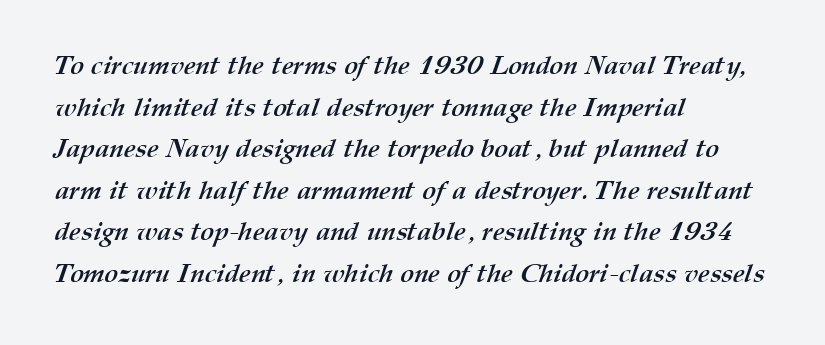
The lines in this sample share a left origin and differ only in where they stop. The font is running at its bold setting. Compared with typical body copy, the letter spacing here is the same. Horizontal bands of white between lines are of average thickness. Only glyphs here, with clear space below each row.
